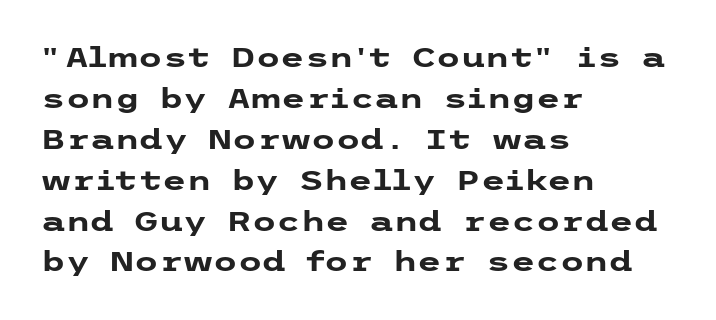
You could call the tracking neutral — neither tight nor loose. Look at the stroke-to-counter ratio: heavy, a bold. Students, observe: this is what conventionally led text looks like. Horizontally, the lines are justified to the leading edge only. Letterform terminals end flat and unadorned throughout the passage.
